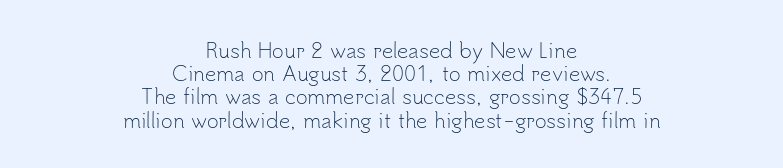
{"italic": "no", "bold": "no", "underline": "no", "align": "center", "line_spacing_ratio": 1.16, "letter_spacing": "normal", "letter_spacing_em": 0.0, "glyph_px": 20}
